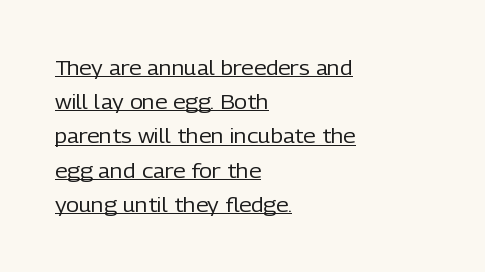
{"italic": "no", "bold": "no", "underline": "yes", "align": "left", "line_spacing_ratio": 1.71, "letter_spacing": "normal", "letter_spacing_em": 0.0, "glyph_px": 20}
